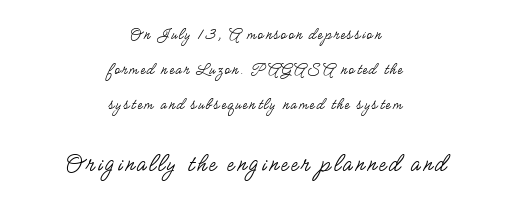
The image shows 26 px text type; set centered, loose line spacing (2.05x), not underlined; the second (bottom) block is 1.53x larger.
